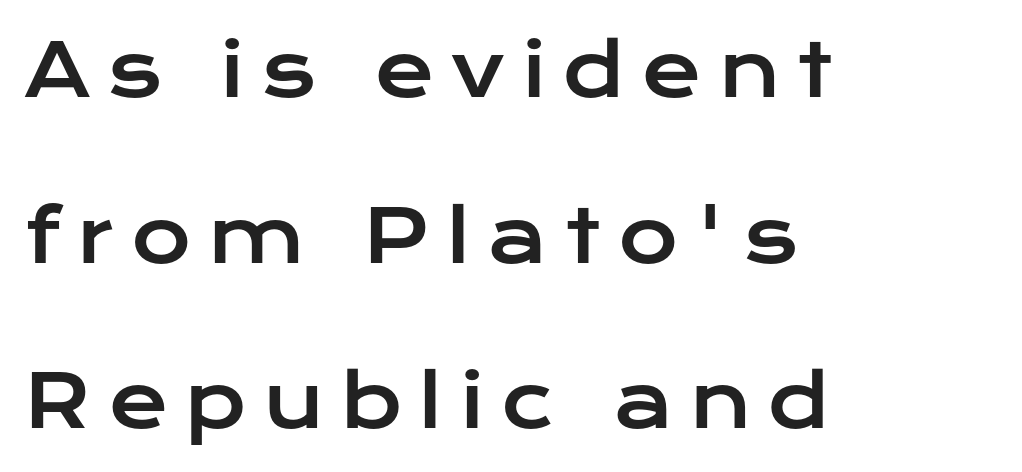
{"serif": "no", "italic": "no", "width": "wide", "stroke_contrast": "low", "x_height": "medium", "monospaced": "no", "underline": "no", "align": "left", "line_spacing": "loose", "line_spacing_ratio": 2.27, "letter_spacing": "wide", "letter_spacing_em": 0.23, "glyph_px": 73}
